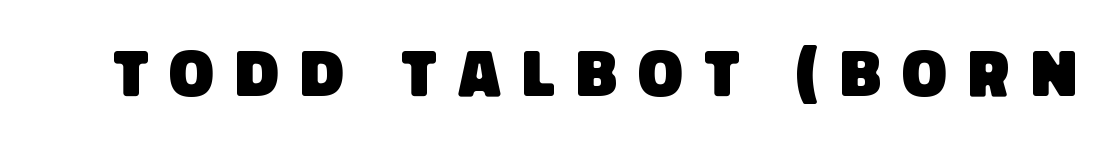
Rule under the text: the space is simply empty. Look at the stroke-to-counter ratio: heavy, a bold. Note: no serifs on the glyphs. The passage shown has open, widely tracked lettering throughout.
